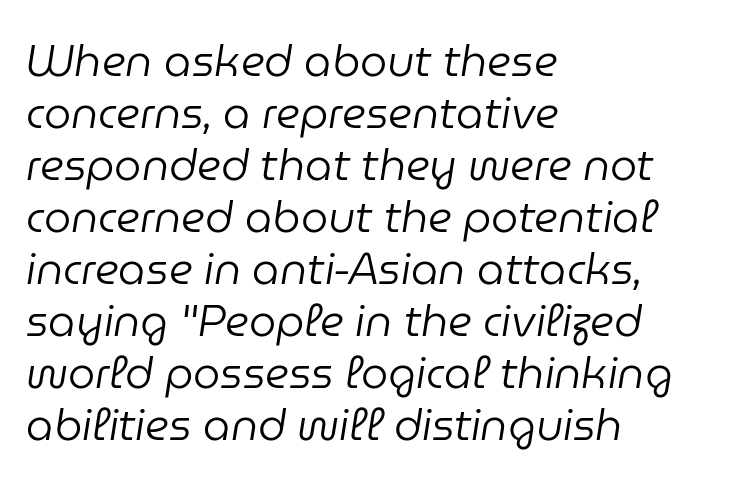
{"italic": "yes", "lean": "right", "slant_degrees": 9, "bold": "no", "weight": "regular", "width": "normal", "stroke_contrast": "low", "x_height": "medium", "monospaced": "no", "underline": "no", "align": "left", "line_spacing_ratio": 1.21, "letter_spacing": "normal", "letter_spacing_em": 0.0, "glyph_px": 43}
